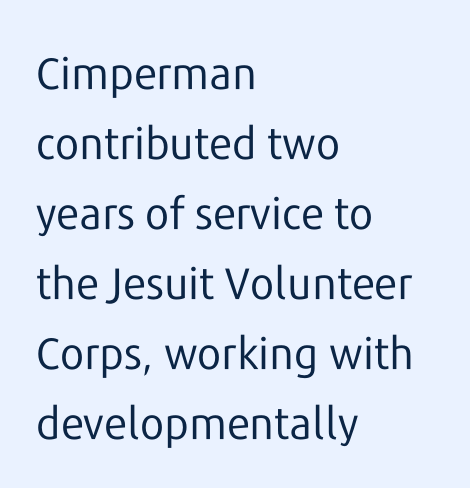
{"serif": "no", "italic": "no", "bold": "no", "weight": "regular", "width": "normal", "stroke_contrast": "low", "x_height": "medium", "monospaced": "no", "underline": "no", "align": "left", "line_spacing": "normal", "line_spacing_ratio": 1.59, "letter_spacing": "normal", "letter_spacing_em": 0.0, "glyph_px": 44}
